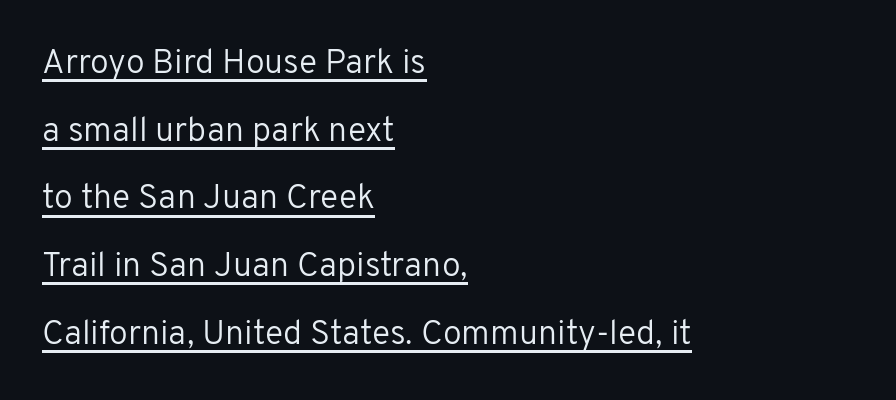
The image shows 34 px regular-weight sans-serif type, upright; set left-aligned, loose line spacing (1.99x), normal letter spacing, underlined; low stroke contrast and a medium x-height.
